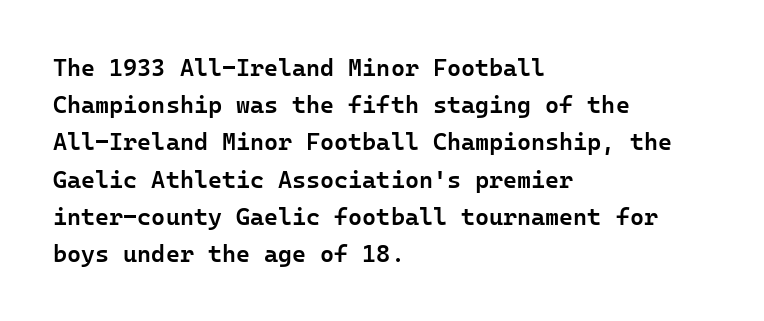
If you measured baseline to baseline, you'd find a middling distance. Summary of weight: moderately heavy, a semibold. Horizontal alignment here is leftward, the default for most running prose. Beneath every word, the page is bare.
